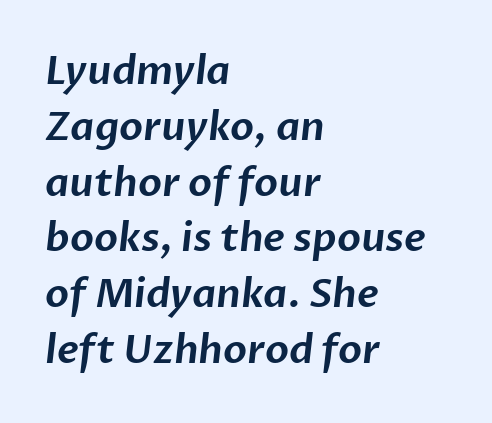
Quick note: interline space is typical. The font family rendered here belongs to the sans-serif group. Which margin do the lines hug? The left one — the right edge is uneven. Has an underline been added? It has not. Inter-character spacing is left at the font's built-in metrics. You could not count columns in this text — the font is proportionally spaced.
